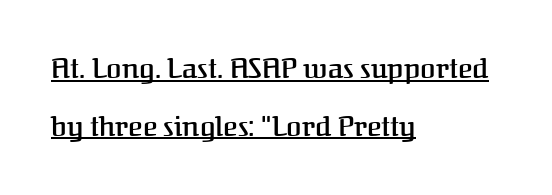
Q: Is the text bold? A: Semi-bold.
Q: Is the text italic (slanted)? A: No, it is upright.
Q: Is the typeface a serif or a sans-serif typeface? A: Serif.
Q: Is the text underlined? A: Yes.
Q: How is the paragraph aligned? A: Left-aligned.
Q: Is the spacing between letters normal or unusually wide? A: Normal.
Q: Is the spacing between lines tight, normal or loose? A: Loose.
Q: Width (condensed, normal, or wide)? A: Normal.
Q: Stroke contrast? A: Medium.
Q: x-height? A: Medium.
Q: Monospaced? A: No.
